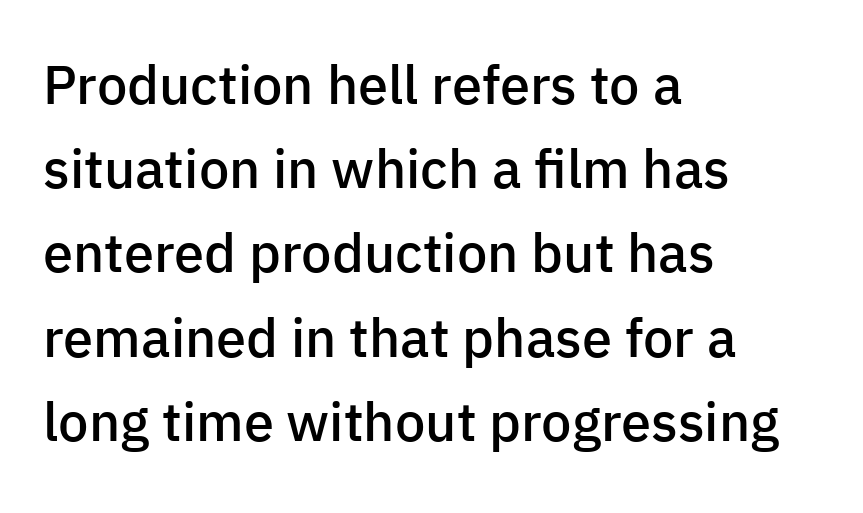
Q: Is the text bold? A: Semi-bold.
Q: Is the text italic (slanted)? A: No, it is upright.
Q: Is the typeface a serif or a sans-serif typeface? A: Sans-serif.
Q: Is the text underlined? A: No.
Q: How is the paragraph aligned? A: Left-aligned.
Q: Is the spacing between letters normal or unusually wide? A: Normal.
Q: Is the spacing between lines tight, normal or loose? A: Normal.
Q: Width (condensed, normal, or wide)? A: Normal.
Q: Stroke contrast? A: Low.
Q: x-height? A: Medium.
Q: Monospaced? A: No.
